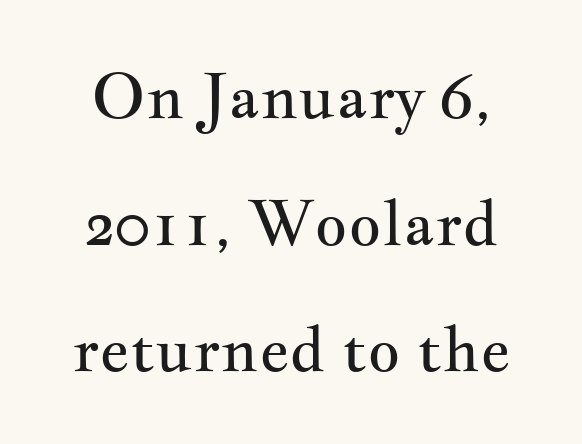
Q: Is the text bold? A: No.
Q: Is the text italic (slanted)? A: No, it is upright.
Q: Is the typeface a serif or a sans-serif typeface? A: Serif.
Q: Is the text underlined? A: No.
Q: Is the spacing between letters normal or unusually wide? A: Normal.
Q: Is the spacing between lines tight, normal or loose? A: Loose.
Q: Width (condensed, normal, or wide)? A: Wide.
Q: Stroke contrast? A: Medium.
Q: x-height? A: Small.
Q: Monospaced? A: No.
